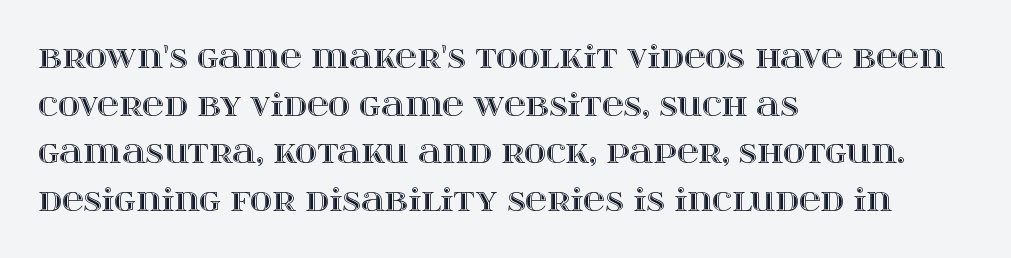
{"italic": "no", "width": "wide", "x_height": "large", "monospaced": "no", "underline": "no", "align": "left", "line_spacing": "normal", "line_spacing_ratio": 1.59, "letter_spacing": "normal", "letter_spacing_em": 0.0, "glyph_px": 30}
